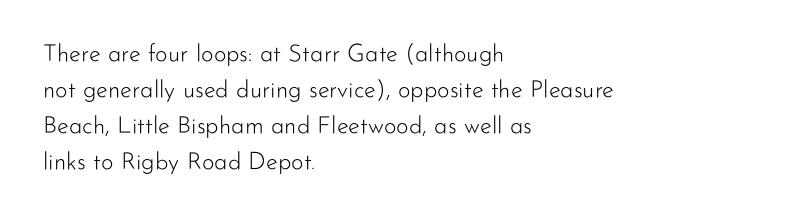
{"italic": "no", "bold": "no", "underline": "no", "align": "left", "line_spacing": "normal", "line_spacing_ratio": 1.5, "letter_spacing": "normal", "letter_spacing_em": 0.0, "glyph_px": 24}
